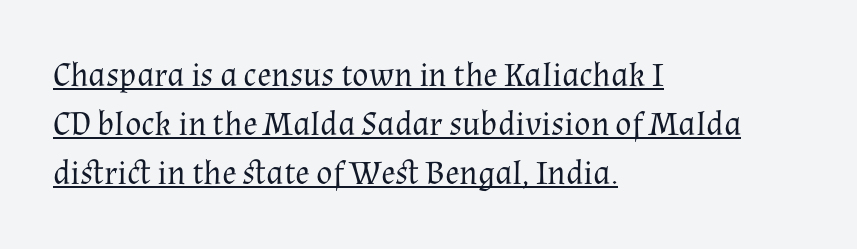
The image shows 34 px regular-weight serif type, upright; set left-aligned, normal line spacing (1.44x), normal letter spacing, underlined; medium stroke contrast and a medium x-height.
